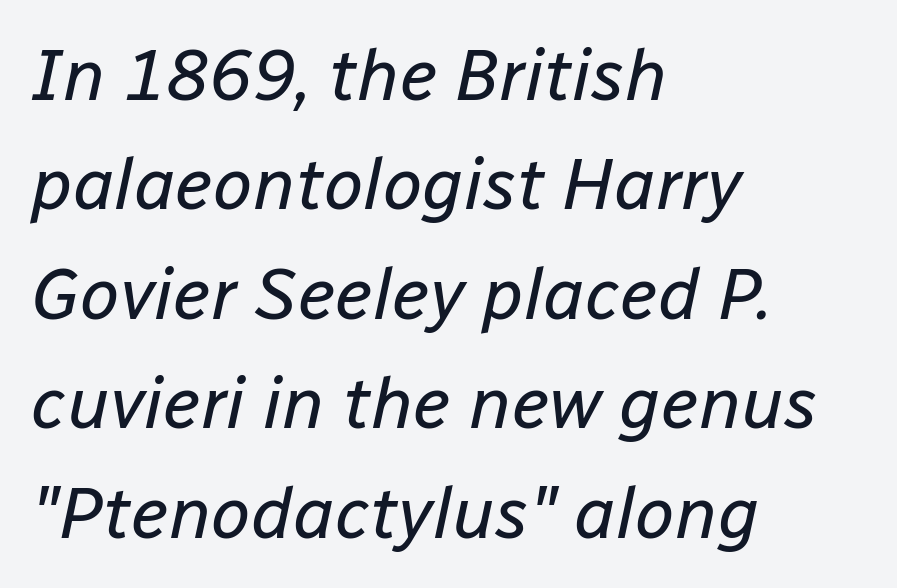
Q: Is the text bold? A: No.
Q: Is the text italic (slanted)? A: Yes, it leans right by about 12 degrees.
Q: Is the text underlined? A: No.
Q: How is the paragraph aligned? A: Left-aligned.
Q: Is the spacing between letters normal or unusually wide? A: Normal.
Q: Is the spacing between lines tight, normal or loose? A: Normal.
Q: Width (condensed, normal, or wide)? A: Normal.
Q: Stroke contrast? A: Low.
Q: x-height? A: Medium.
Q: Monospaced? A: No.
